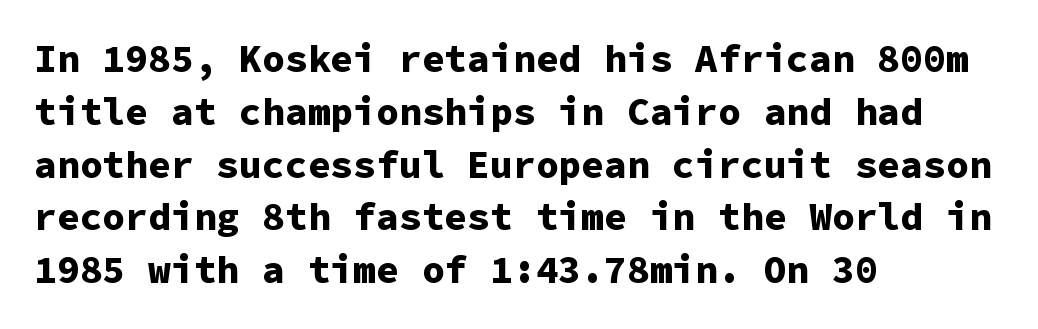
The image shows 38 px bold sans-serif type, upright, monospaced; set left-aligned, normal line spacing (1.39x), normal letter spacing, not underlined; low stroke contrast and a medium x-height.
